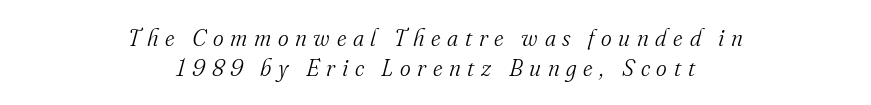
{"italic": "yes", "lean": "right", "slant_degrees": 16, "bold": "no", "underline": "no", "align": "center", "line_spacing": "normal", "line_spacing_ratio": 1.3, "letter_spacing": "wide", "letter_spacing_em": 0.29, "glyph_px": 23}
